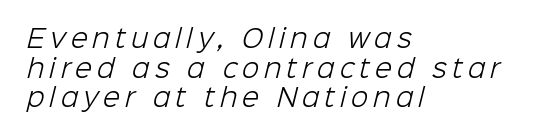
{"bold": "no", "underline": "no", "align": "left", "line_spacing_ratio": 1.19, "letter_spacing": "wide", "letter_spacing_em": 0.2, "glyph_px": 25}
